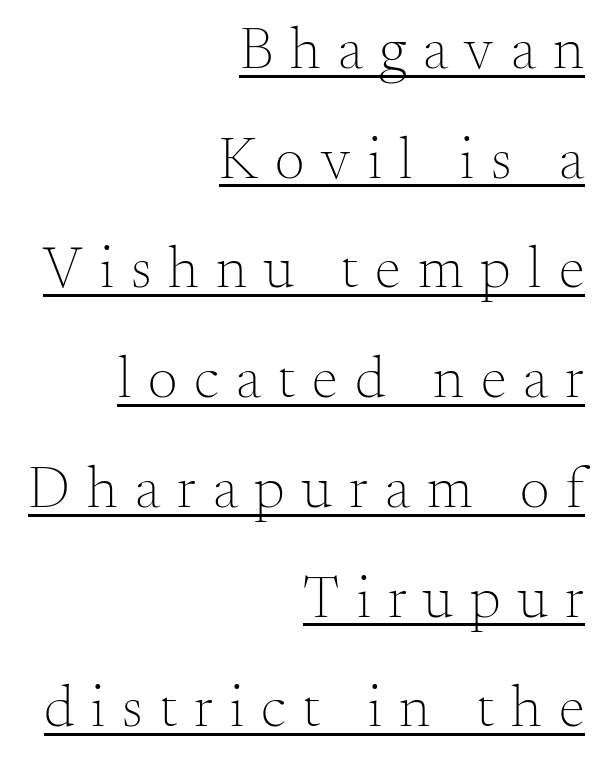
The paragraph shown leans on its right margin. Someone cranked the tracking dial way up on this one. Nothing heavy about these letters — not bold at all. Vertical strokes here are truly vertical.
